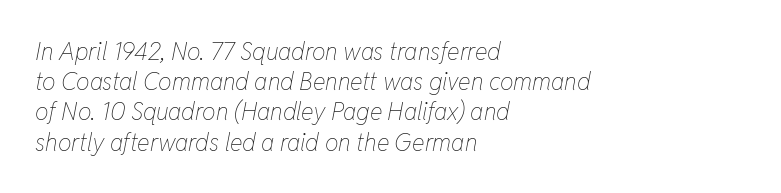
Spacing between characters is what you'd get straight out of the box. The strokes carry an ordinary text weight at most. Each line starts at the same left margin while the right side varies. No word sits above an underline.
